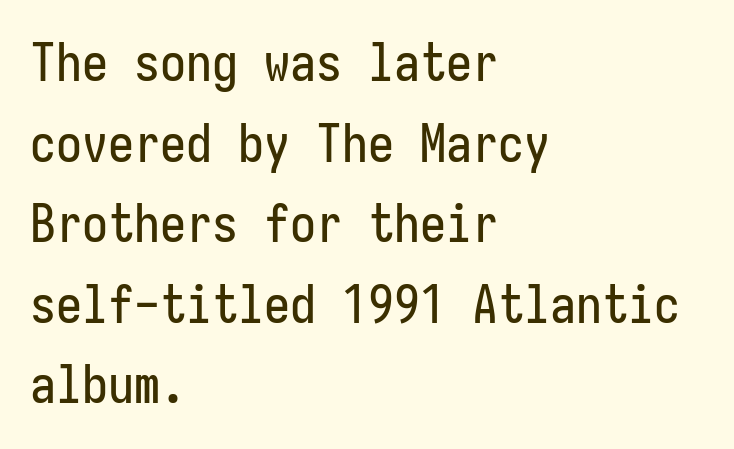
{"serif": "no", "italic": "no", "width": "condensed", "stroke_contrast": "low", "x_height": "medium", "monospaced": "yes", "underline": "no", "align": "left", "line_spacing": "normal", "line_spacing_ratio": 1.55, "letter_spacing": "normal", "letter_spacing_em": 0.0, "glyph_px": 52}
